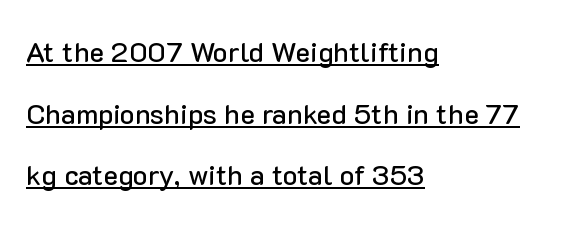
Q: Is the text italic (slanted)? A: No, it is upright.
Q: Is the typeface a serif or a sans-serif typeface? A: Sans-serif.
Q: Is the text underlined? A: Yes.
Q: How is the paragraph aligned? A: Left-aligned.
Q: Is the spacing between letters normal or unusually wide? A: Normal.
Q: Is the spacing between lines tight, normal or loose? A: Loose.
Q: Width (condensed, normal, or wide)? A: Normal.
Q: Stroke contrast? A: Low.
Q: x-height? A: Medium.
Q: Monospaced? A: No.
